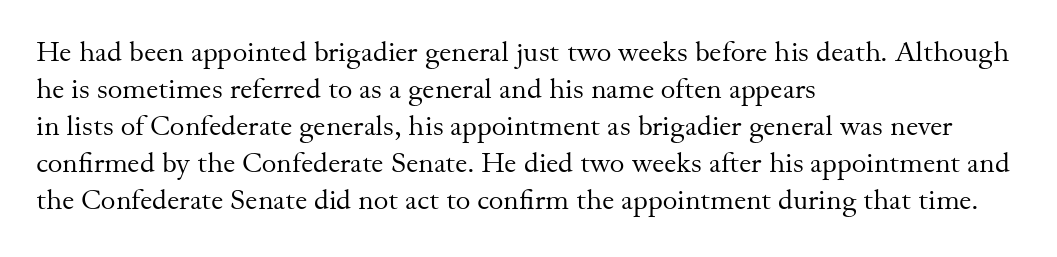
The image shows 28 px regular-weight serif type, upright; set left-aligned, normal line spacing (1.32x), normal letter spacing, not underlined; medium stroke contrast and a small x-height.
